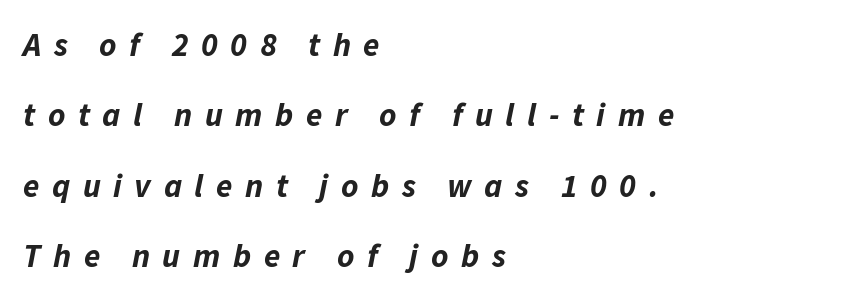
The image shows 33 px bold type, italic (leaning right); set left-aligned, loose line spacing (2.13x), unusually wide letter spacing (+0.38 em), not underlined; low stroke contrast and a medium x-height.
